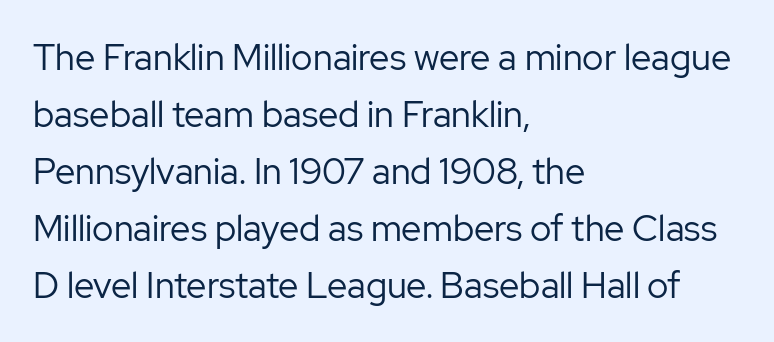
The image shows 36 px regular-weight sans-serif type, upright; set left-aligned, normal line spacing (1.58x), normal letter spacing, not underlined; low stroke contrast and a medium x-height.
